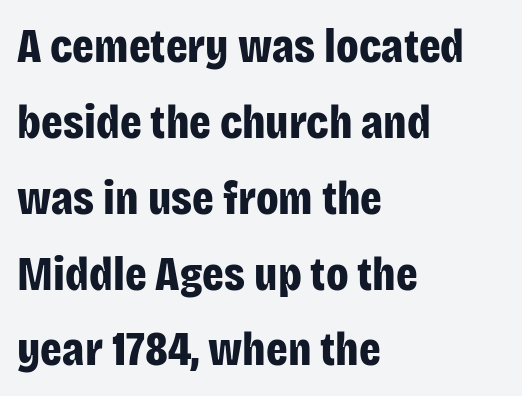
{"serif": "no", "italic": "no", "bold": "yes", "weight": "bold", "width": "condensed", "stroke_contrast": "low", "x_height": "large", "monospaced": "no", "underline": "no", "align": "left", "line_spacing": "normal", "line_spacing_ratio": 1.58, "letter_spacing": "normal", "letter_spacing_em": 0.0, "glyph_px": 48}
